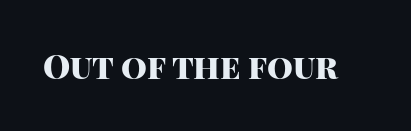
Q: Is the text bold? A: Yes.
Q: Is the text italic (slanted)? A: No, it is upright.
Q: Is the typeface a serif or a sans-serif typeface? A: Sans-serif.
Q: Is the text underlined? A: No.
Q: Is the spacing between letters normal or unusually wide? A: Normal.
Q: Width (condensed, normal, or wide)? A: Normal.
Q: Stroke contrast? A: High.
Q: x-height? A: Large.
Q: Monospaced? A: No.
